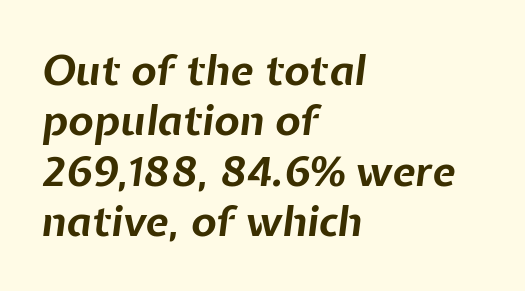
The image shows 42 px bold type, italic (leaning right); set left-aligned, line spacing 1.2x, normal letter spacing, not underlined; low stroke contrast and a medium x-height.
